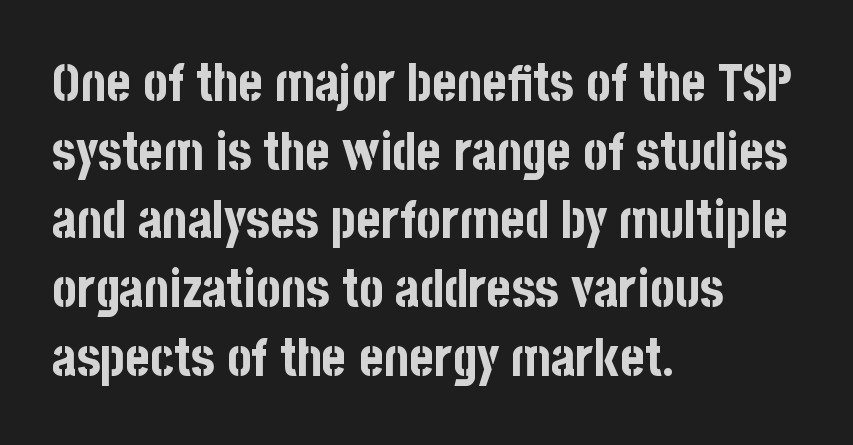
Q: Is the text bold? A: Yes.
Q: Is the text italic (slanted)? A: No, it is upright.
Q: Is the typeface a serif or a sans-serif typeface? A: Sans-serif.
Q: Is the text underlined? A: No.
Q: How is the paragraph aligned? A: Left-aligned.
Q: Is the spacing between letters normal or unusually wide? A: Normal.
Q: Is the spacing between lines tight, normal or loose? A: Normal.
Q: Width (condensed, normal, or wide)? A: Condensed.
Q: Stroke contrast? A: Low.
Q: x-height? A: Large.
Q: Monospaced? A: No.
